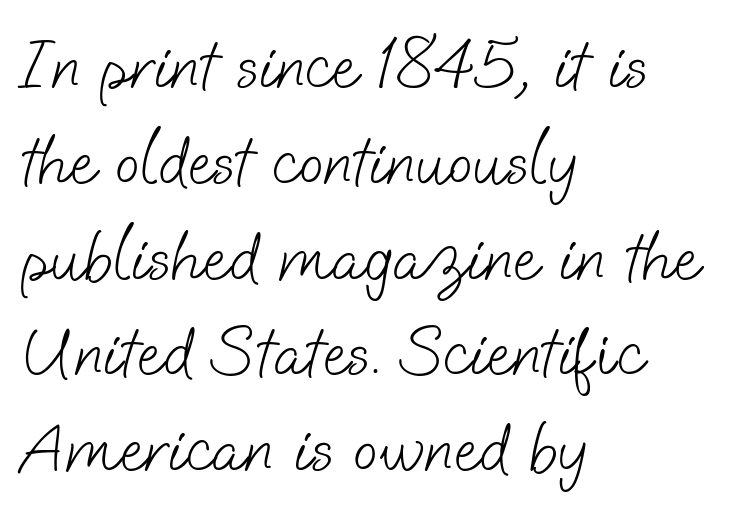
The passage shown is typed in a proportional face where columns would drift. Any mark beneath the type? The region is blank. These glyphs show unthickened strokes, regular width or finer. Short and long lines alike share a common starting point at left. Whoever set this chose a conventional vertical rhythm. The rendering keeps characters at their native spacing.
